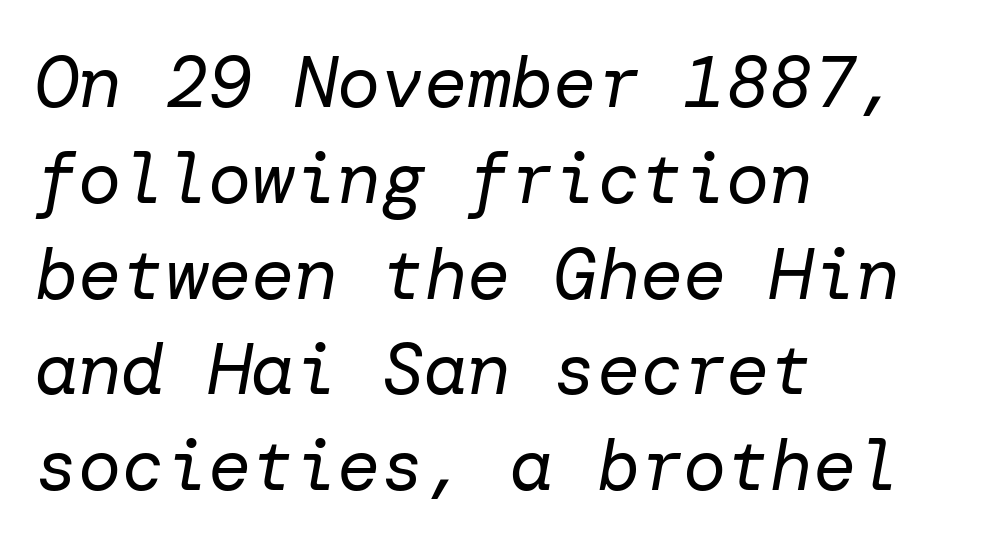
There's an unmistakable incline to the writing here. Does extra space separate the letters? No, they use regular spacing. Casual observation: everything's shoved over to the left. Vertical spacing — default. Is the stroke heavy? The answer is a plain regular-or-lighter.
